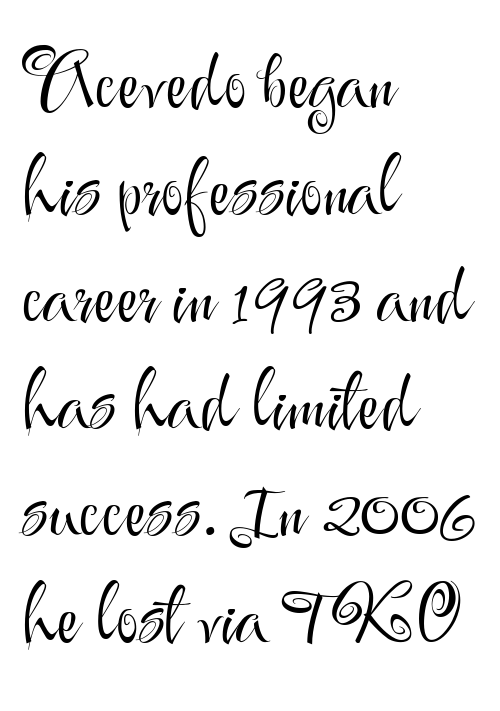
{"serif": "no", "bold": "no", "weight": "light", "width": "normal", "stroke_contrast": "medium", "x_height": "small", "monospaced": "no", "underline": "no", "align": "left", "line_spacing": "normal", "line_spacing_ratio": 1.39, "letter_spacing": "normal", "letter_spacing_em": 0.0, "glyph_px": 77}
